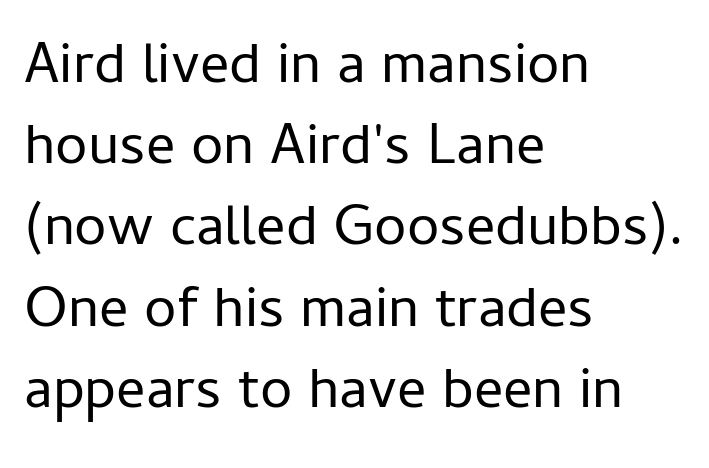
Q: Is the text bold? A: No.
Q: Is the text italic (slanted)? A: No, it is upright.
Q: Is the typeface a serif or a sans-serif typeface? A: Sans-serif.
Q: Is the text underlined? A: No.
Q: How is the paragraph aligned? A: Left-aligned.
Q: Is the spacing between letters normal or unusually wide? A: Normal.
Q: Is the spacing between lines tight, normal or loose? A: Normal.
Q: Width (condensed, normal, or wide)? A: Normal.
Q: Stroke contrast? A: Low.
Q: x-height? A: Medium.
Q: Monospaced? A: No.
